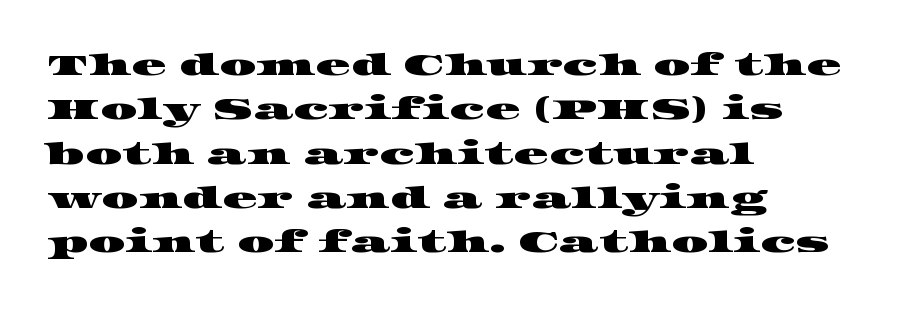
{"serif": "yes", "width": "wide", "stroke_contrast": "high", "x_height": "large", "monospaced": "no", "underline": "no", "align": "left", "line_spacing": "normal", "line_spacing_ratio": 1.53, "letter_spacing": "normal", "letter_spacing_em": 0.0, "glyph_px": 29}
